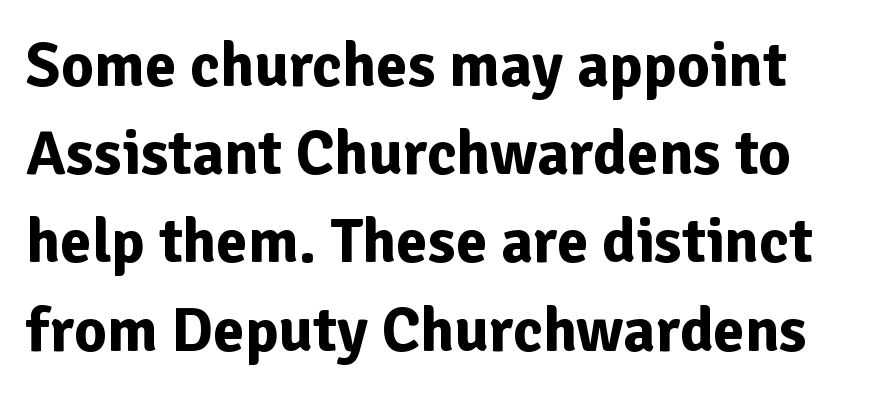
{"serif": "no", "italic": "no", "bold": "yes", "weight": "bold", "width": "normal", "stroke_contrast": "low", "x_height": "medium", "monospaced": "no", "underline": "no", "line_spacing": "normal", "line_spacing_ratio": 1.4, "letter_spacing": "normal", "letter_spacing_em": 0.0, "glyph_px": 63}
